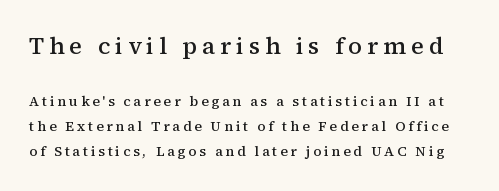
{"italic": "no", "bold": "semi", "underline": "no", "line_spacing_ratio": 1.79, "letter_spacing": "wide", "letter_spacing_em": 0.2, "larger_block": "first", "size_ratio": 1.71, "glyph_px": 24}
